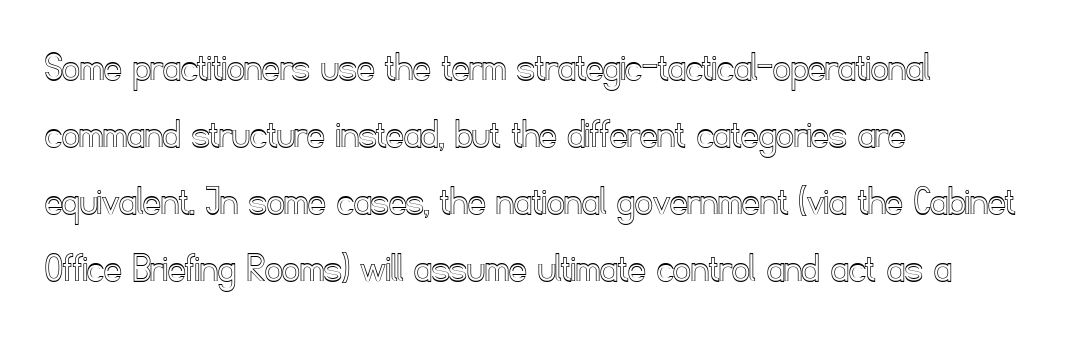
The line texture is even and compact thanks to regular tracking. Note the varied advance widths — an 'i' is clearly narrower than an 'm'. In terms of posture, this sample is upright. A bare baseline throughout the passage.
